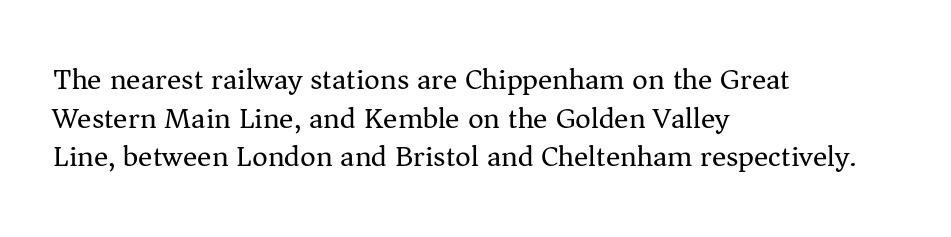
The image shows 30 px regular-weight serif type, upright; set left-aligned, normal line spacing (1.29x), normal letter spacing, not underlined; medium stroke contrast and a medium x-height.
